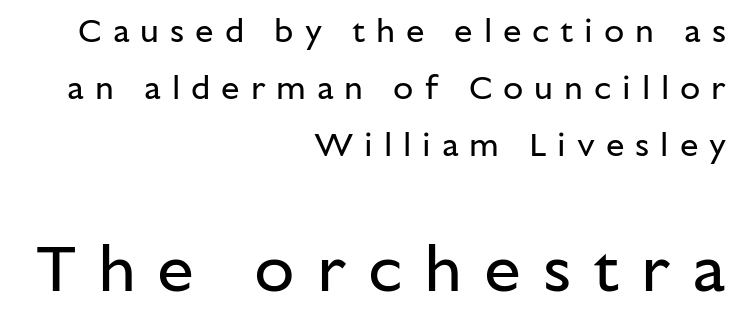
The image shows 66 px regular-weight sans-serif type, upright; set right-aligned, line spacing 1.73x, unusually wide letter spacing (+0.33 em), not underlined; the second (bottom) block is 2.0x larger; low stroke contrast and a medium x-height.
